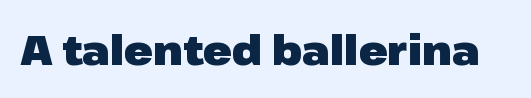
{"serif": "no", "italic": "no", "bold": "yes", "weight": "heavy", "width": "normal", "stroke_contrast": "low", "x_height": "medium", "monospaced": "no", "underline": "no", "letter_spacing": "normal", "letter_spacing_em": 0.0, "glyph_px": 42}
